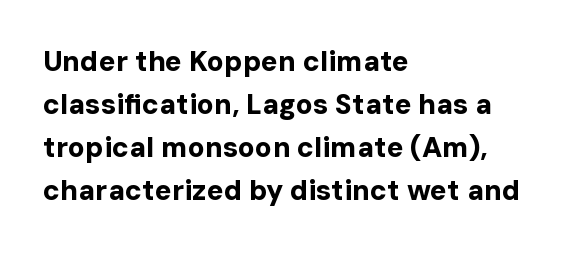
Q: Is the text bold? A: Yes.
Q: Is the text italic (slanted)? A: No, it is upright.
Q: Is the typeface a serif or a sans-serif typeface? A: Sans-serif.
Q: Is the text underlined? A: No.
Q: How is the paragraph aligned? A: Left-aligned.
Q: Is the spacing between letters normal or unusually wide? A: Normal.
Q: Is the spacing between lines tight, normal or loose? A: Normal.
Q: Width (condensed, normal, or wide)? A: Normal.
Q: Stroke contrast? A: Low.
Q: x-height? A: Medium.
Q: Monospaced? A: No.
